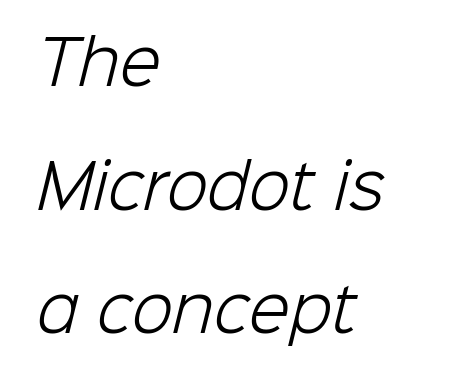
The image shows 60 px light sans-serif type; set left-aligned, loose line spacing (2.06x), normal letter spacing, not underlined; low stroke contrast and a medium x-height.
